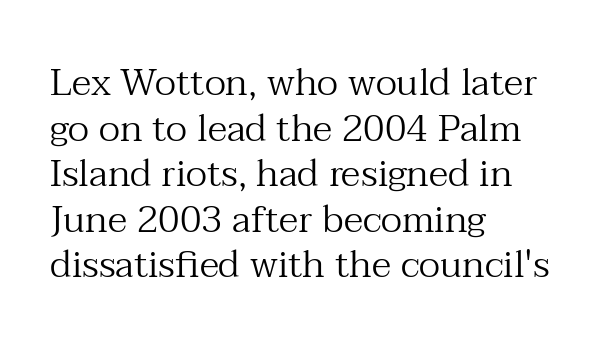
Q: Is the text bold? A: No.
Q: Is the text italic (slanted)? A: No, it is upright.
Q: Is the typeface a serif or a sans-serif typeface? A: Serif.
Q: Is the text underlined? A: No.
Q: How is the paragraph aligned? A: Left-aligned.
Q: Is the spacing between letters normal or unusually wide? A: Normal.
Q: Width (condensed, normal, or wide)? A: Normal.
Q: Stroke contrast? A: Medium.
Q: x-height? A: Medium.
Q: Monospaced? A: No.
